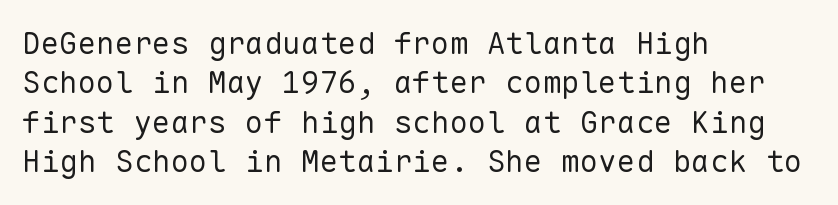
{"serif": "no", "italic": "no", "bold": "no", "weight": "regular", "width": "normal", "stroke_contrast": "low", "x_height": "medium", "monospaced": "yes", "underline": "no", "align": "left", "line_spacing": "normal", "line_spacing_ratio": 1.27, "letter_spacing": "normal", "letter_spacing_em": 0.0, "glyph_px": 31}
